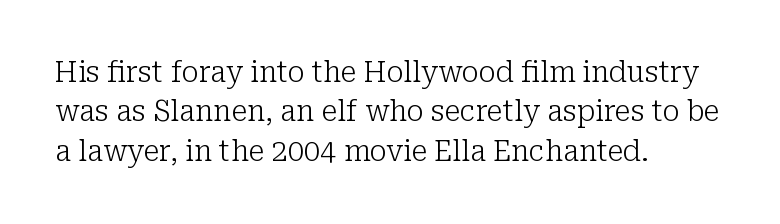
Q: Is the text bold? A: No.
Q: Is the text italic (slanted)? A: No, it is upright.
Q: Is the typeface a serif or a sans-serif typeface? A: Serif.
Q: Is the text underlined? A: No.
Q: How is the paragraph aligned? A: Left-aligned.
Q: Is the spacing between letters normal or unusually wide? A: Normal.
Q: Is the spacing between lines tight, normal or loose? A: Normal.
Q: Width (condensed, normal, or wide)? A: Normal.
Q: Stroke contrast? A: Low.
Q: x-height? A: Medium.
Q: Monospaced? A: No.
